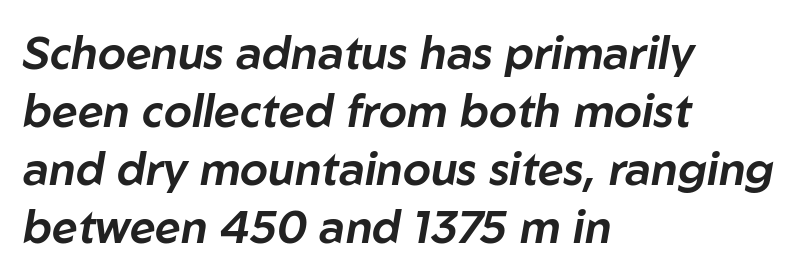
The image shows 45 px text type, italic (leaning right); set left-aligned, normal line spacing (1.29x), normal letter spacing, not underlined; low stroke contrast and a medium x-height.
